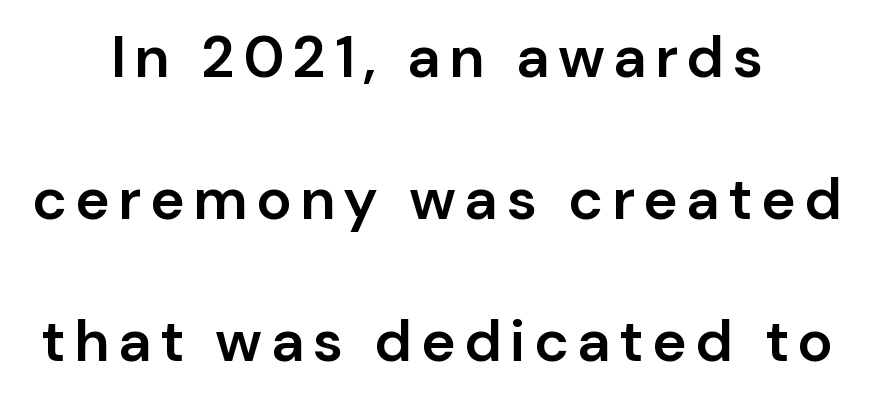
The image shows 59 px semibold sans-serif type, upright; set centered, loose line spacing (2.41x), not underlined; low stroke contrast and a medium x-height.
